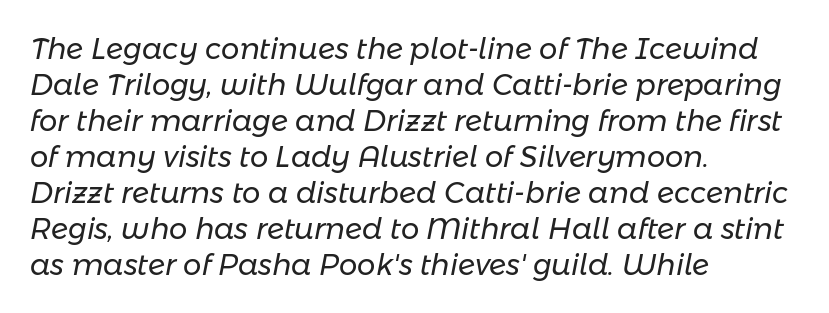
What stands out about the letter spacing? Nothing — it is the standard amount. The strokes are not fattened; the text isn't bold. The zone under the glyphs is completely vacant. Horizontally, the lines are justified to the leading edge only.
